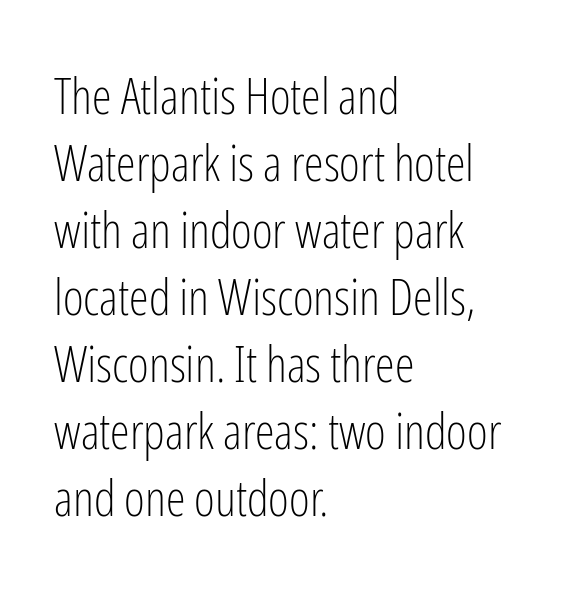
When letters stand straight like this, we call the style roman or upright. Examine the stroke ends and you'll find no serifs. This reads as an unemphasized weight, regular at the heaviest. Which margin do the lines hug? The left one — the right edge is uneven. Successive baselines arrive at the customary interval. Here the designer chose a conventional face with non-uniform glyph widths.
